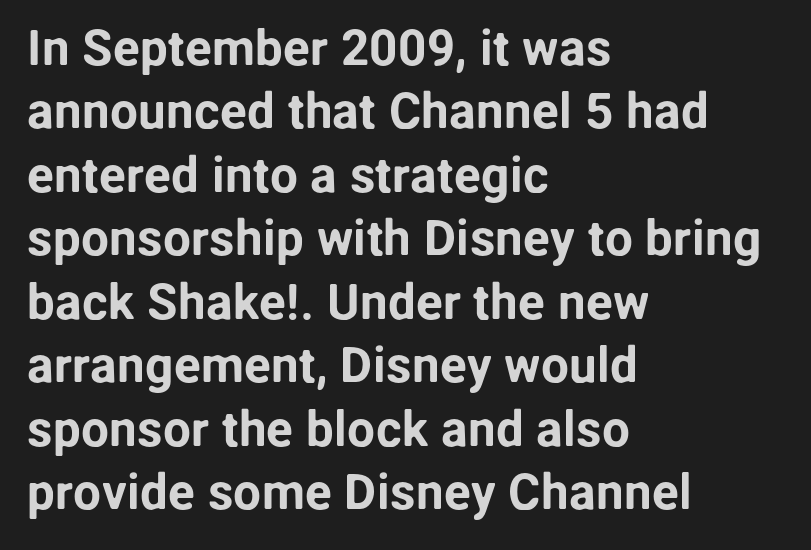
You can tell from the bare stems that sans-serif type was used. Tracking value appears to be zero — textbook default spacing. Think of a printed novel: that variable character pitch is what you see here. Just letters on the line, the space beneath them empty.
